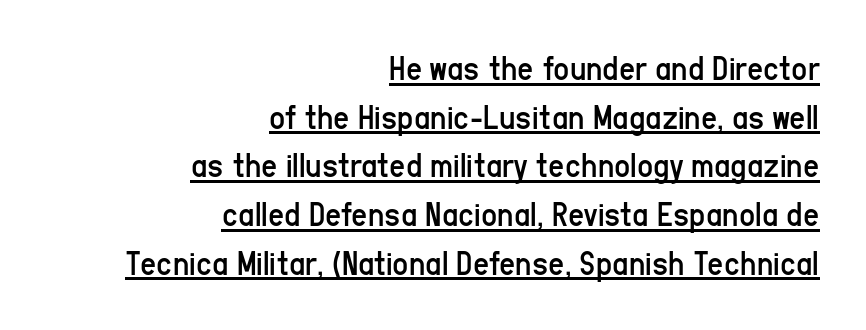
The image shows 35 px regular-weight, condensed sans-serif type, upright; set right-aligned, normal line spacing (1.39x), normal letter spacing, underlined; low stroke contrast and a medium x-height.
